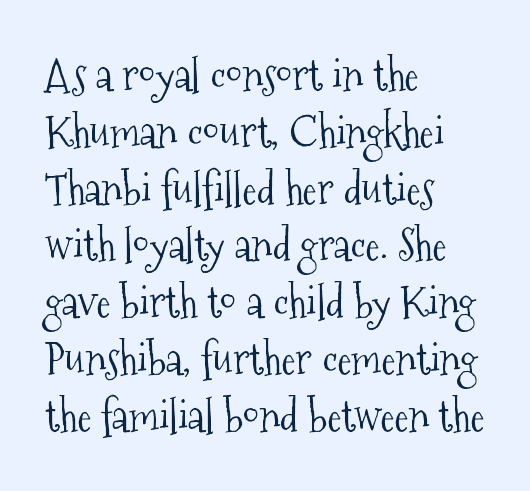
Q: Is the text bold? A: No.
Q: Is the text italic (slanted)? A: No, it is upright.
Q: Is the typeface a serif or a sans-serif typeface? A: Serif.
Q: Is the text underlined? A: No.
Q: How is the paragraph aligned? A: Left-aligned.
Q: Is the spacing between letters normal or unusually wide? A: Normal.
Q: Is the spacing between lines tight, normal or loose? A: Normal.
Q: Width (condensed, normal, or wide)? A: Condensed.
Q: Stroke contrast? A: Medium.
Q: x-height? A: Medium.
Q: Monospaced? A: No.
